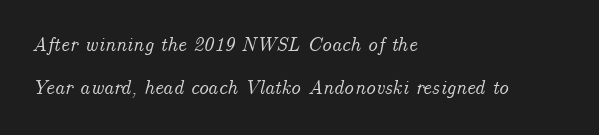
Q: Is the text italic (slanted)? A: Yes, it leans right by about 14 degrees.
Q: Is the text underlined? A: No.
Q: How is the paragraph aligned? A: Left-aligned.
Q: Is the spacing between letters normal or unusually wide? A: Normal.
Q: Is the spacing between lines tight, normal or loose? A: Loose.
